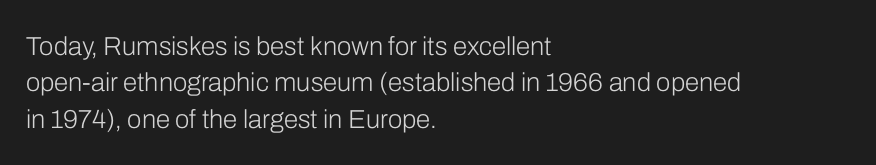
{"italic": "no", "bold": "no", "underline": "no", "align": "left", "line_spacing": "normal", "line_spacing_ratio": 1.4, "letter_spacing": "normal", "letter_spacing_em": 0.0, "glyph_px": 26}
